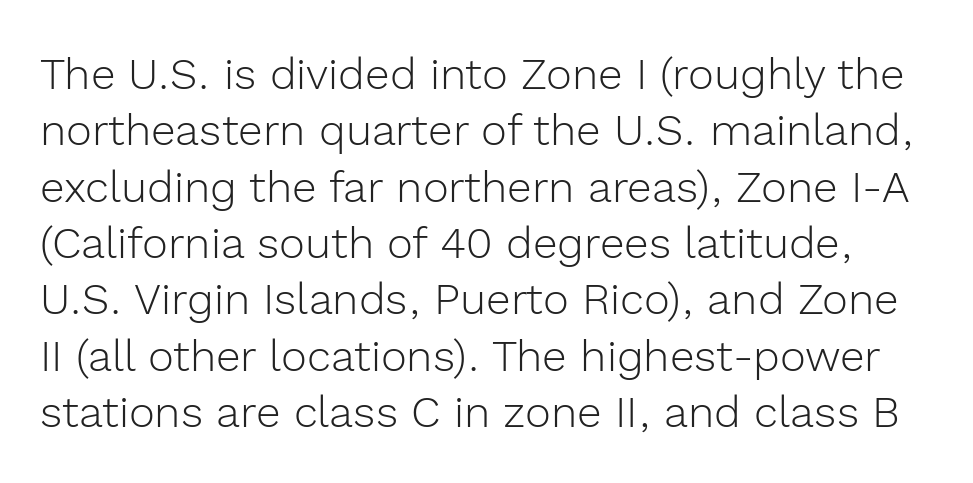
Q: Is the text bold? A: No.
Q: Is the text italic (slanted)? A: No, it is upright.
Q: Is the typeface a serif or a sans-serif typeface? A: Sans-serif.
Q: Is the text underlined? A: No.
Q: Is the spacing between letters normal or unusually wide? A: Normal.
Q: Is the spacing between lines tight, normal or loose? A: Normal.
Q: Width (condensed, normal, or wide)? A: Normal.
Q: x-height? A: Medium.
Q: Monospaced? A: No.
